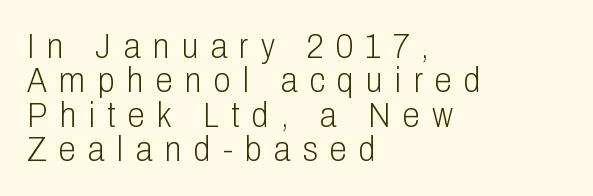
{"serif": "no", "italic": "no", "bold": "no", "weight": "light", "width": "condensed", "stroke_contrast": "low", "x_height": "medium", "monospaced": "no", "underline": "no", "align": "left", "line_spacing": "tight", "line_spacing_ratio": 0.98, "letter_spacing": "wide", "letter_spacing_em": 0.35, "glyph_px": 35}
